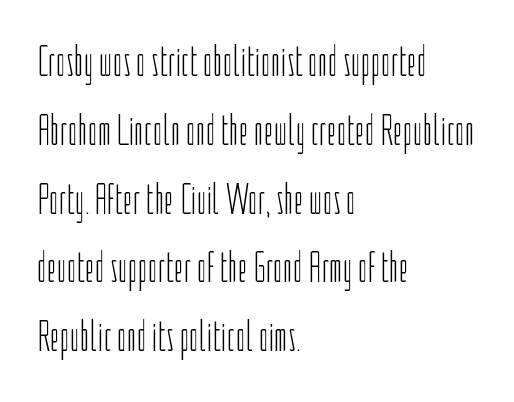
The paragraph has a hard left edge and a soft right edge. Looks like regular typesetting: each glyph gets only the width it needs. The type is set solid horizontally, with unmodified tracking. Beneath every word, the page is bare. Nope, no serifs anywhere on these letters. Weight: in the light-to-regular range.
